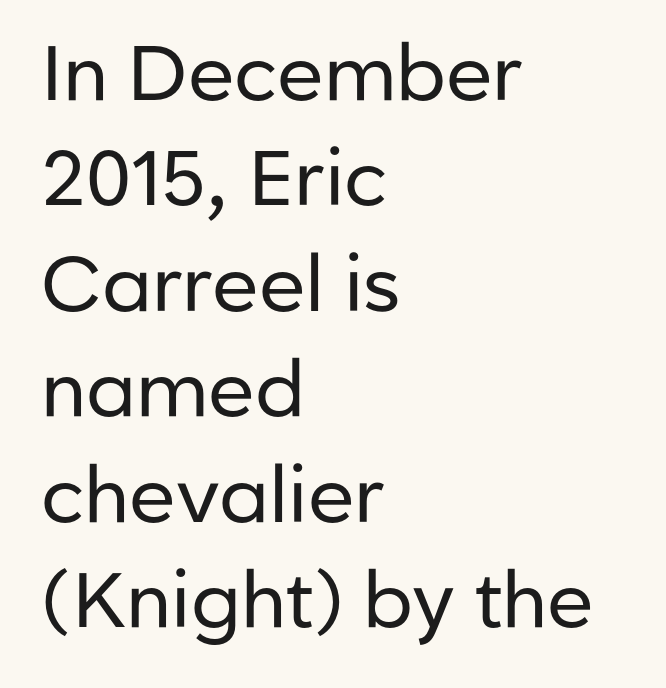
{"serif": "no", "italic": "no", "bold": "no", "weight": "regular", "width": "normal", "stroke_contrast": "low", "x_height": "medium", "monospaced": "no", "underline": "no", "align": "left", "line_spacing": "normal", "line_spacing_ratio": 1.37, "letter_spacing": "normal", "letter_spacing_em": 0.0, "glyph_px": 77}
